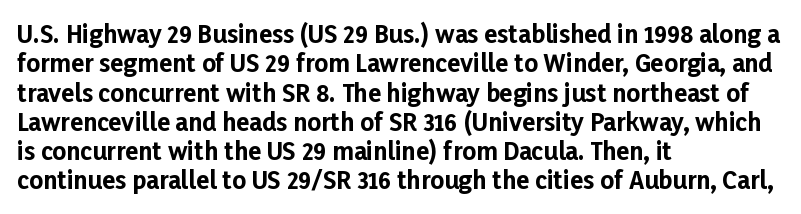
The image shows 24 px bold type, upright; set left-aligned, line spacing 1.22x, normal letter spacing, not underlined.
